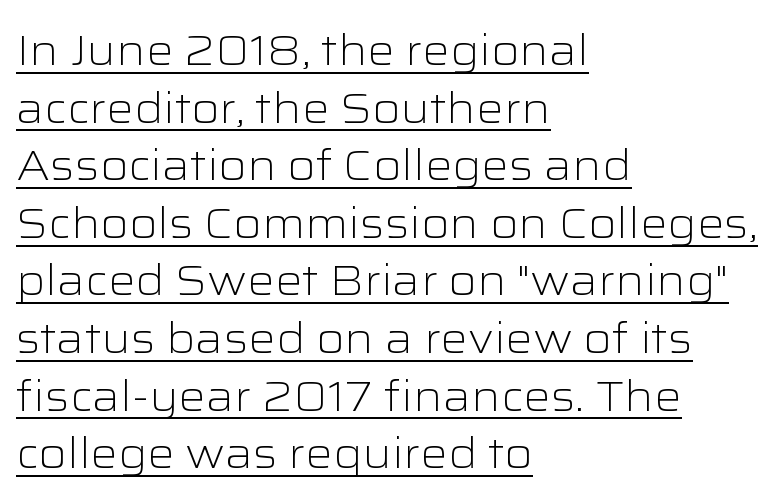
Q: Is the text bold? A: No.
Q: Is the text italic (slanted)? A: No, it is upright.
Q: Is the typeface a serif or a sans-serif typeface? A: Sans-serif.
Q: Is the text underlined? A: Yes.
Q: How is the paragraph aligned? A: Left-aligned.
Q: Is the spacing between letters normal or unusually wide? A: Normal.
Q: Is the spacing between lines tight, normal or loose? A: Normal.
Q: Width (condensed, normal, or wide)? A: Wide.
Q: Stroke contrast? A: Low.
Q: x-height? A: Medium.
Q: Monospaced? A: No.
